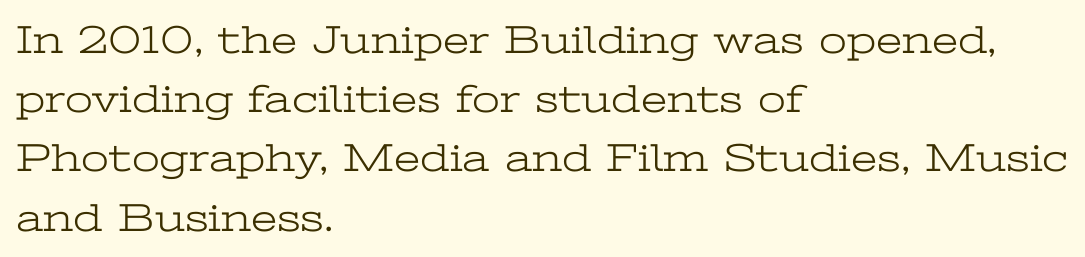
Caption: standard tracking, unaltered. You can tell it's not italic because the verticals are truly vertical. Font category for this specimen: serif. The baseline area is clear. You could not count columns in this text — the font is proportionally spaced.
